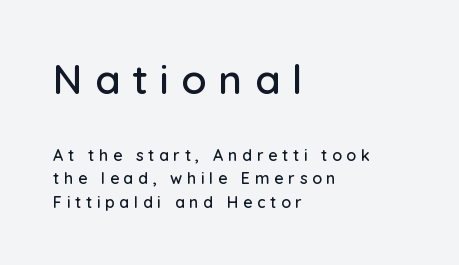
Q: Is the text italic (slanted)? A: No, it is upright.
Q: Is the typeface a serif or a sans-serif typeface? A: Sans-serif.
Q: Is the text underlined? A: No.
Q: How is the paragraph aligned? A: Left-aligned.
Q: Is the spacing between letters normal or unusually wide? A: Unusually wide.
Q: Is the spacing between lines tight, normal or loose? A: Normal.
Q: Which block of text is set in a larger size, the first (top) or the second (bottom)? A: The first (top) one.
Q: Width (condensed, normal, or wide)? A: Normal.
Q: Stroke contrast? A: Low.
Q: x-height? A: Medium.
Q: Monospaced? A: No.
